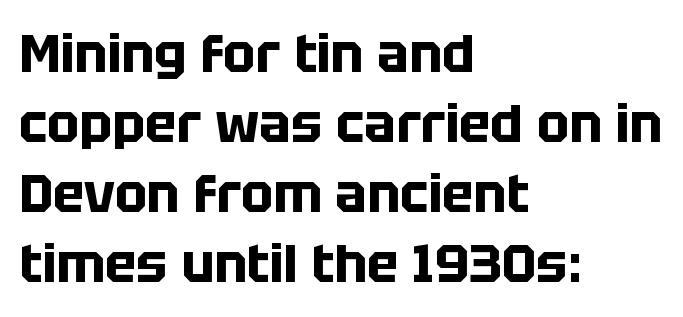
The image shows 53 px bold sans-serif type, upright; set left-aligned, normal line spacing (1.32x), normal letter spacing, not underlined; low stroke contrast and a large x-height.
